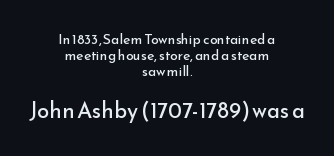
Q: Is the text bold? A: No.
Q: Is the text italic (slanted)? A: No, it is upright.
Q: Is the text underlined? A: No.
Q: How is the paragraph aligned? A: Centered.
Q: Is the spacing between letters normal or unusually wide? A: Normal.
Q: Is the spacing between lines tight, normal or loose? A: Tight.
Q: Which block of text is set in a larger size, the first (top) or the second (bottom)? A: The second (bottom) one.
